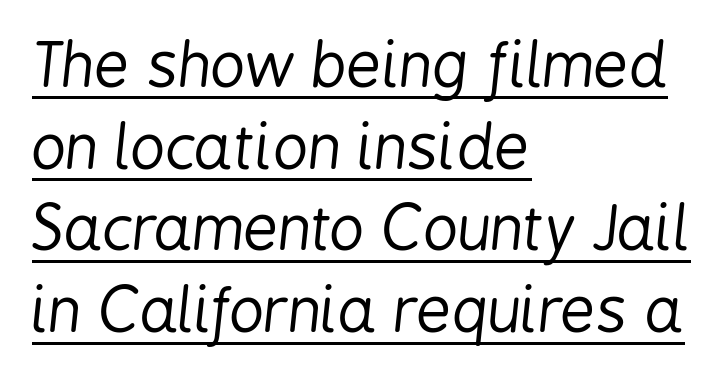
{"italic": "yes", "lean": "right", "slant_degrees": 6, "bold": "no", "weight": "regular", "width": "condensed", "stroke_contrast": "low", "x_height": "medium", "monospaced": "no", "underline": "yes", "align": "left", "line_spacing": "normal", "line_spacing_ratio": 1.34, "letter_spacing": "normal", "letter_spacing_em": 0.0, "glyph_px": 61}
